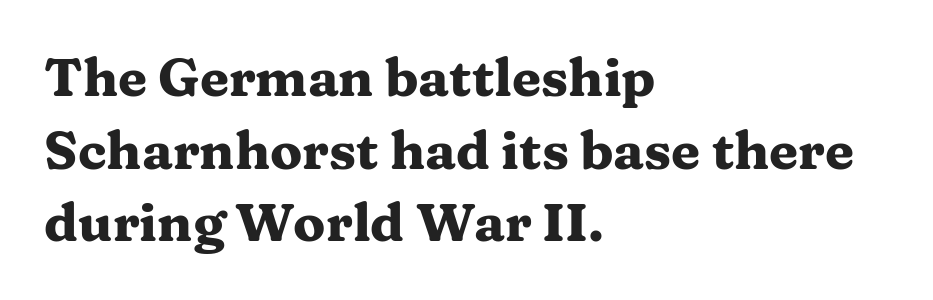
{"serif": "yes", "italic": "no", "bold": "yes", "weight": "heavy", "width": "wide", "stroke_contrast": "medium", "x_height": "medium", "monospaced": "no", "underline": "no", "align": "left", "line_spacing": "normal", "line_spacing_ratio": 1.37, "letter_spacing": "normal", "letter_spacing_em": 0.0, "glyph_px": 53}
